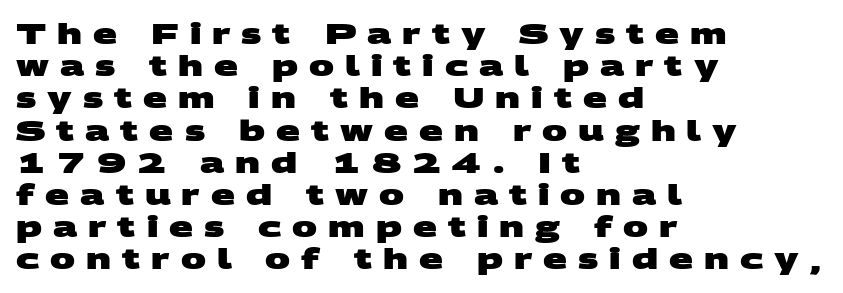
{"serif": "no", "bold": "yes", "weight": "heavy", "width": "wide", "stroke_contrast": "medium", "x_height": "large", "monospaced": "no", "underline": "no", "align": "left", "line_spacing": "tight", "line_spacing_ratio": 1.15, "letter_spacing": "wide", "letter_spacing_em": 0.39, "glyph_px": 28}
